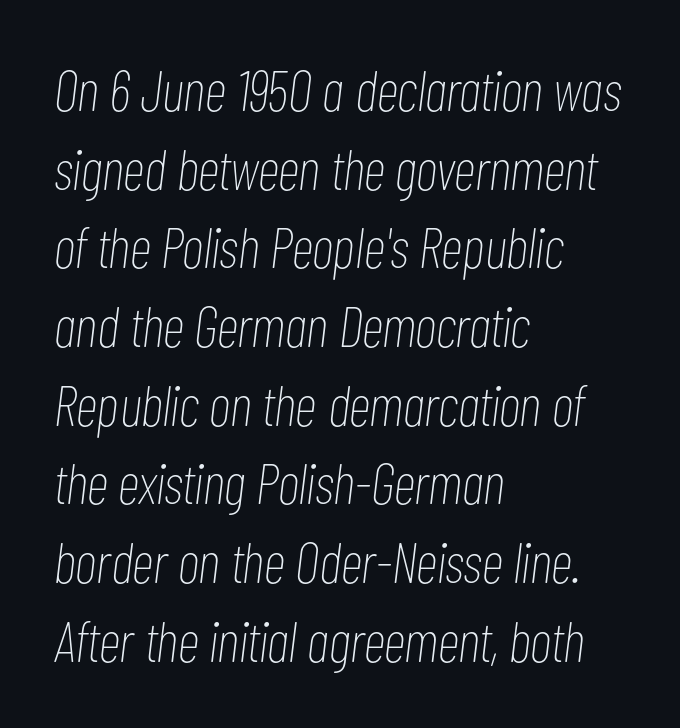
The image shows 57 px thin, condensed type, italic (leaning right); set left-aligned, normal line spacing (1.38x), normal letter spacing, not underlined; low stroke contrast and a medium x-height.
